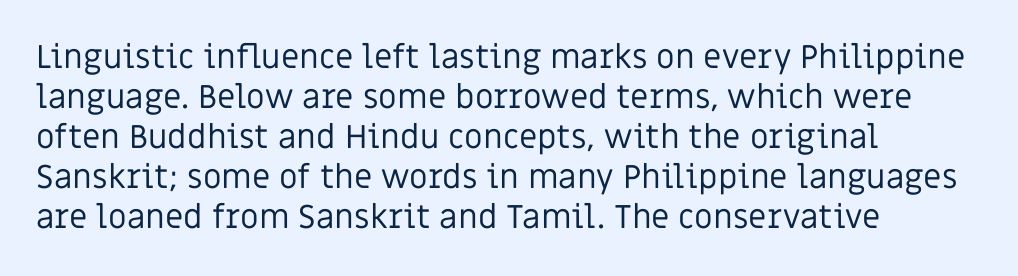
{"serif": "no", "italic": "no", "bold": "no", "weight": "regular", "width": "normal", "stroke_contrast": "low", "x_height": "large", "monospaced": "no", "underline": "no", "align": "left", "line_spacing_ratio": 1.21, "letter_spacing": "normal", "letter_spacing_em": 0.0, "glyph_px": 33}
